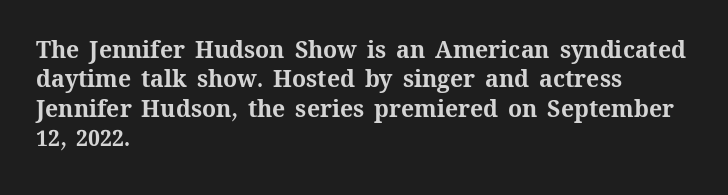
Q: Is the text bold? A: Yes.
Q: Is the text italic (slanted)? A: No, it is upright.
Q: Is the text underlined? A: No.
Q: How is the paragraph aligned? A: Left-aligned.
Q: Is the spacing between letters normal or unusually wide? A: Normal.
Q: Is the spacing between lines tight, normal or loose? A: Normal.
